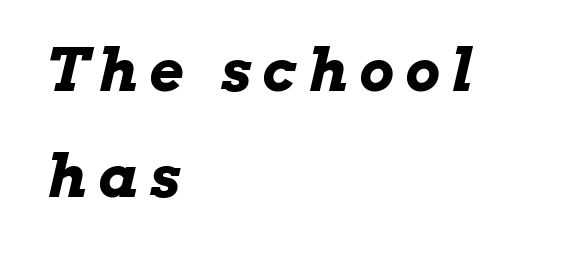
Q: Is the text bold? A: Yes.
Q: Is the text italic (slanted)? A: Yes, it leans right by about 13 degrees.
Q: Is the text underlined? A: No.
Q: How is the paragraph aligned? A: Left-aligned.
Q: Is the spacing between letters normal or unusually wide? A: Unusually wide.
Q: Width (condensed, normal, or wide)? A: Wide.
Q: Stroke contrast? A: Low.
Q: x-height? A: Medium.
Q: Monospaced? A: No.
